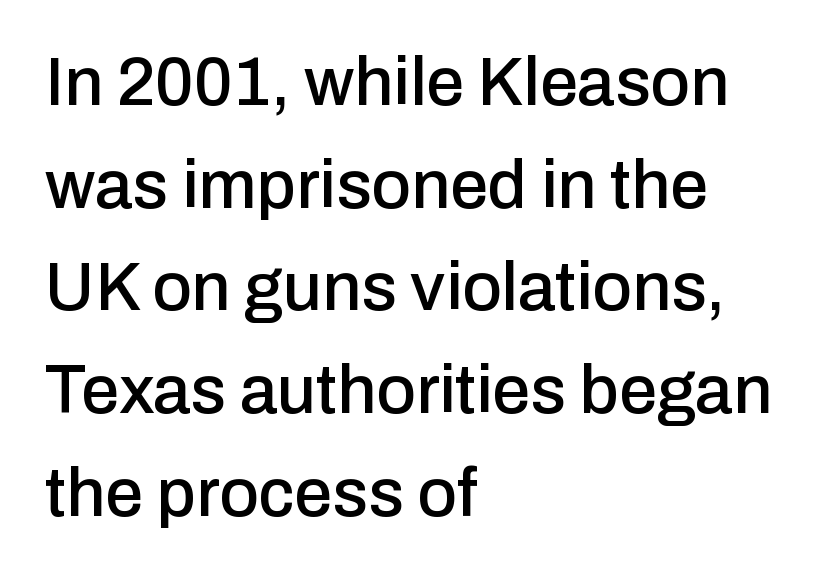
Q: Is the text italic (slanted)? A: No, it is upright.
Q: Is the typeface a serif or a sans-serif typeface? A: Sans-serif.
Q: Is the text underlined? A: No.
Q: How is the paragraph aligned? A: Left-aligned.
Q: Is the spacing between letters normal or unusually wide? A: Normal.
Q: Is the spacing between lines tight, normal or loose? A: Normal.
Q: Width (condensed, normal, or wide)? A: Normal.
Q: Stroke contrast? A: Low.
Q: x-height? A: Medium.
Q: Monospaced? A: No.
